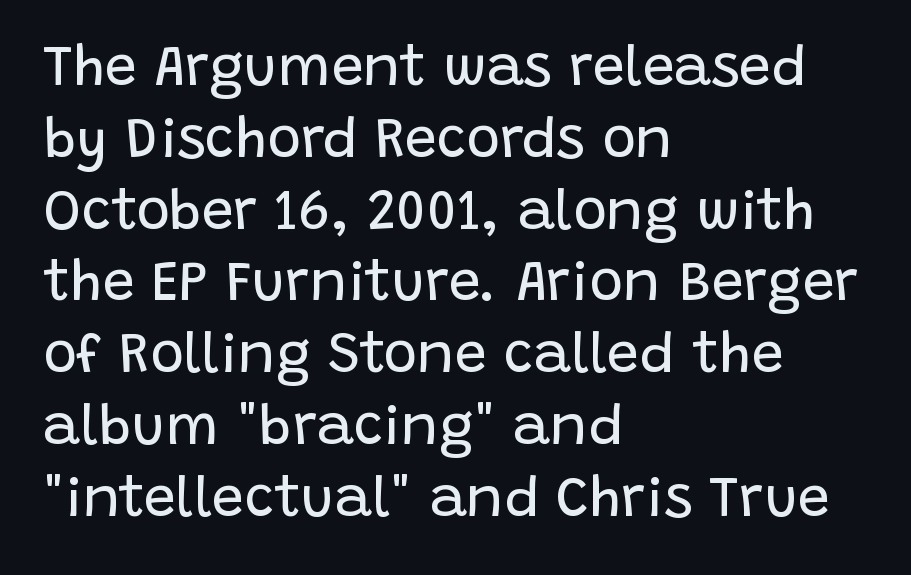
Q: Is the text bold? A: No.
Q: Is the text italic (slanted)? A: No, it is upright.
Q: Is the typeface a serif or a sans-serif typeface? A: Sans-serif.
Q: Is the text underlined? A: No.
Q: How is the paragraph aligned? A: Left-aligned.
Q: Is the spacing between letters normal or unusually wide? A: Normal.
Q: Is the spacing between lines tight, normal or loose? A: Normal.
Q: Width (condensed, normal, or wide)? A: Normal.
Q: Stroke contrast? A: Low.
Q: x-height? A: Large.
Q: Monospaced? A: No.
